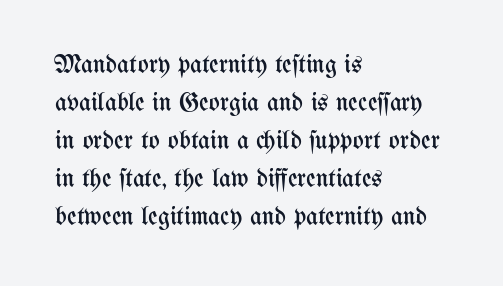
The image shows 26 px text type, upright; set left-aligned, normal line spacing (1.46x), normal letter spacing, not underlined.
